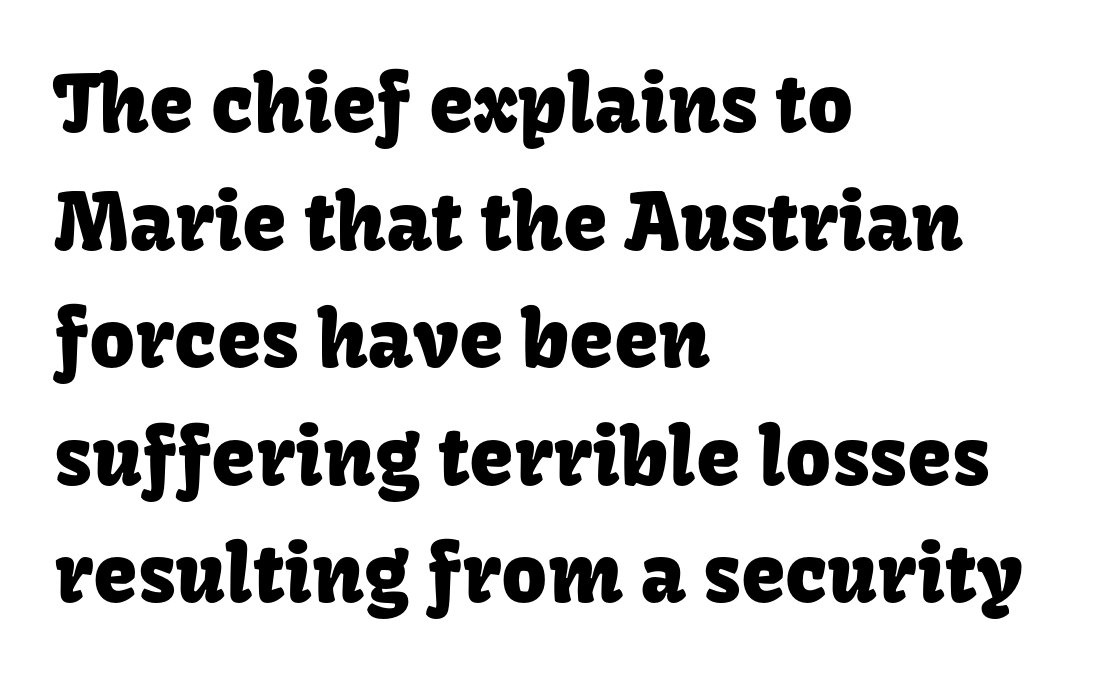
If you measured baseline to baseline, you'd find a middling distance. Stroke terminals: plain, sans-serif. Spacing verdict: proportional, widths tailored to each character. This rendering uses left alignment, leaving the right contour irregular.
